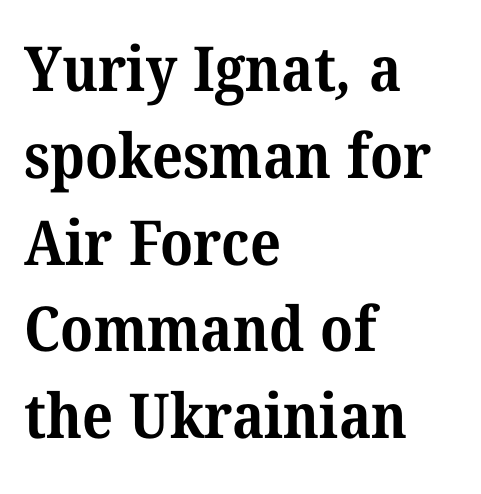
You could call the tracking neutral — neither tight nor loose. Note the varied advance widths — an 'i' is clearly narrower than an 'm'. Each line starts at the same left margin while the right side varies. Notice how descenders clear the ascenders below comfortably — that's standard leading. Check where the strokes stop: tiny serifs finish them off. On the weight axis this lands at bold, roughly 700.
